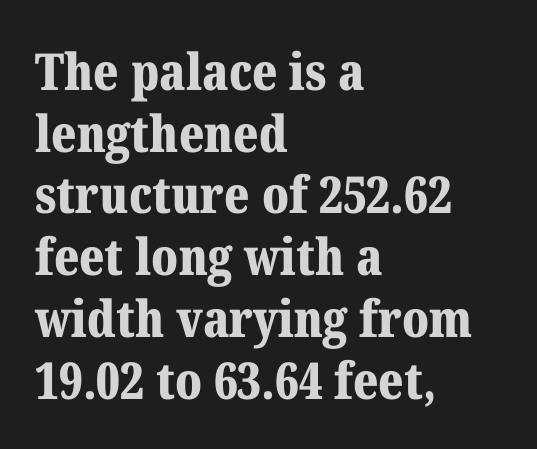
Q: Is the text bold? A: Yes.
Q: Is the text italic (slanted)? A: No, it is upright.
Q: Is the typeface a serif or a sans-serif typeface? A: Serif.
Q: Is the text underlined? A: No.
Q: How is the paragraph aligned? A: Left-aligned.
Q: Is the spacing between letters normal or unusually wide? A: Normal.
Q: Width (condensed, normal, or wide)? A: Normal.
Q: Stroke contrast? A: Medium.
Q: x-height? A: Medium.
Q: Monospaced? A: No.
